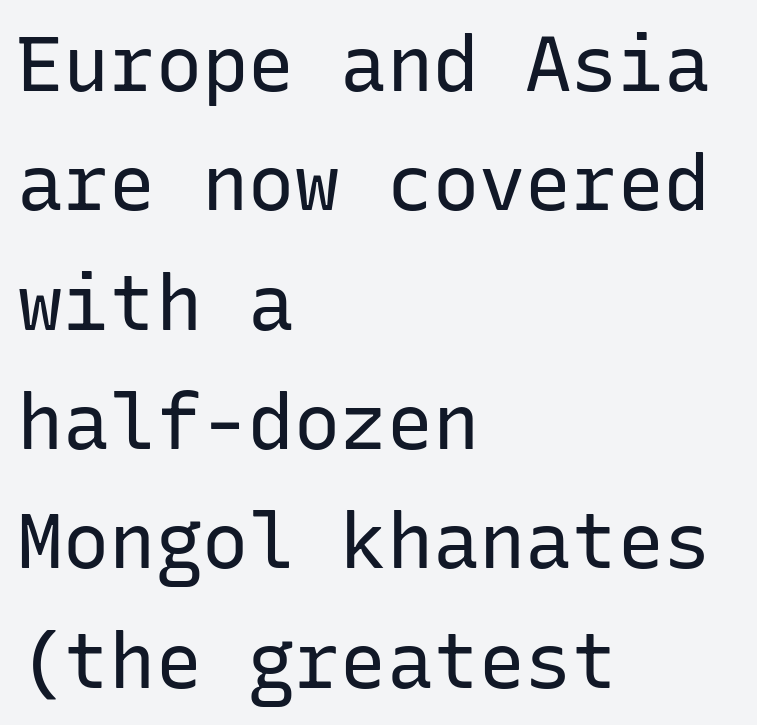
Q: Is the text bold? A: No.
Q: Is the text italic (slanted)? A: No, it is upright.
Q: Is the typeface a serif or a sans-serif typeface? A: Sans-serif.
Q: Is the text underlined? A: No.
Q: How is the paragraph aligned? A: Left-aligned.
Q: Is the spacing between letters normal or unusually wide? A: Normal.
Q: Is the spacing between lines tight, normal or loose? A: Normal.
Q: Width (condensed, normal, or wide)? A: Normal.
Q: Stroke contrast? A: Low.
Q: x-height? A: Medium.
Q: Monospaced? A: Yes.
